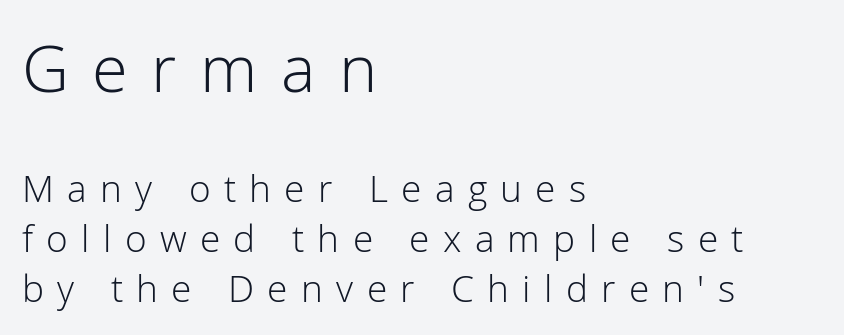
{"serif": "no", "italic": "no", "bold": "no", "weight": "light", "width": "normal", "stroke_contrast": "low", "x_height": "medium", "monospaced": "no", "underline": "no", "align": "left", "line_spacing": "normal", "line_spacing_ratio": 1.35, "letter_spacing": "wide", "letter_spacing_em": 0.36, "larger_block": "first", "size_ratio": 1.76, "glyph_px": 65}
